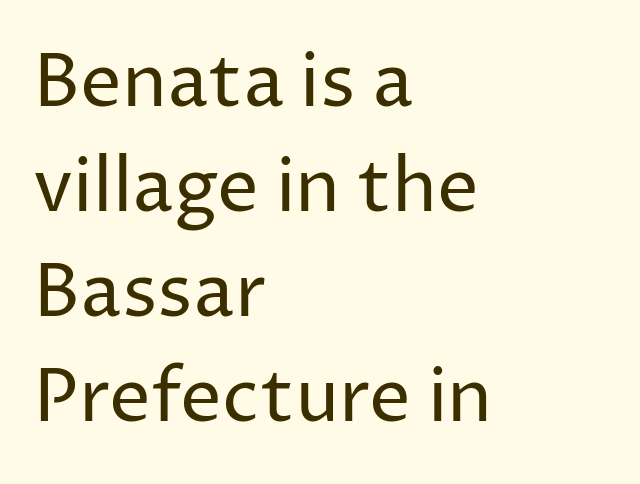
{"serif": "no", "italic": "no", "bold": "no", "weight": "regular", "width": "normal", "stroke_contrast": "low", "x_height": "medium", "monospaced": "no", "underline": "no", "align": "left", "line_spacing": "normal", "line_spacing_ratio": 1.42, "letter_spacing": "normal", "letter_spacing_em": 0.0, "glyph_px": 74}
